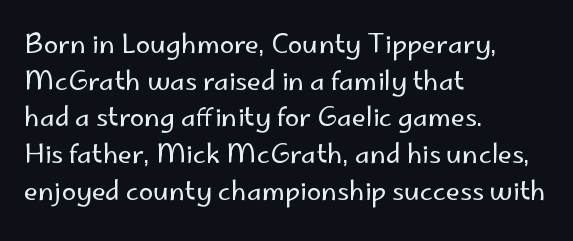
The image shows 26 px text type, upright; set left-aligned, normal line spacing (1.41x), normal letter spacing, not underlined.
